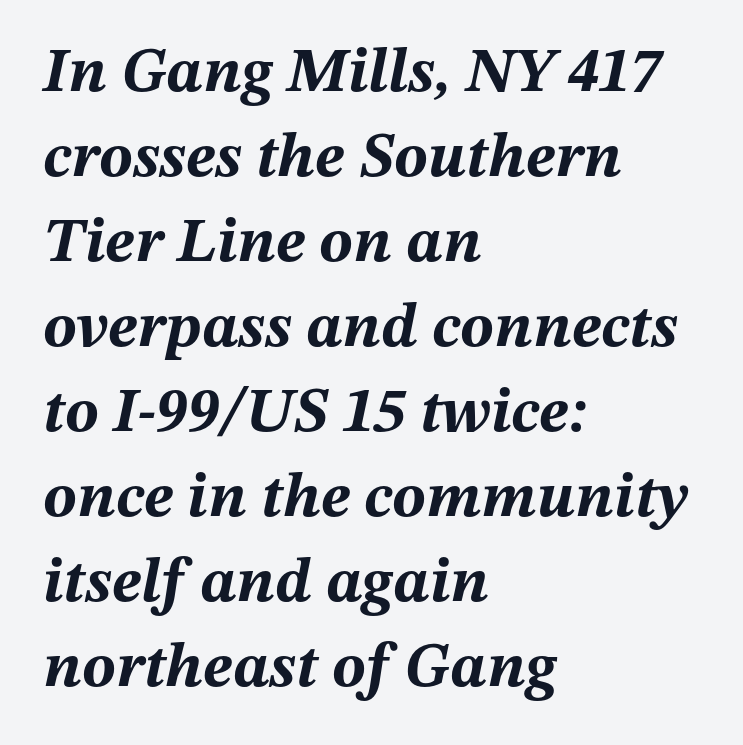
Quick note: italic. Proportional: the letters do not fall into vertical columns. These words are printed bold, with thick strokes throughout. Only glyphs here, with clear space below each row. All the whitespace from short lines collects on the right.
